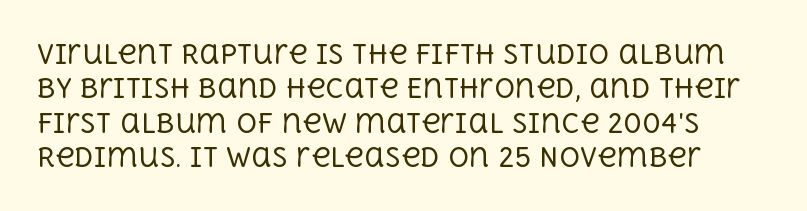
The image shows 26 px text type, upright; set normal line spacing (1.32x), normal letter spacing, not underlined.
